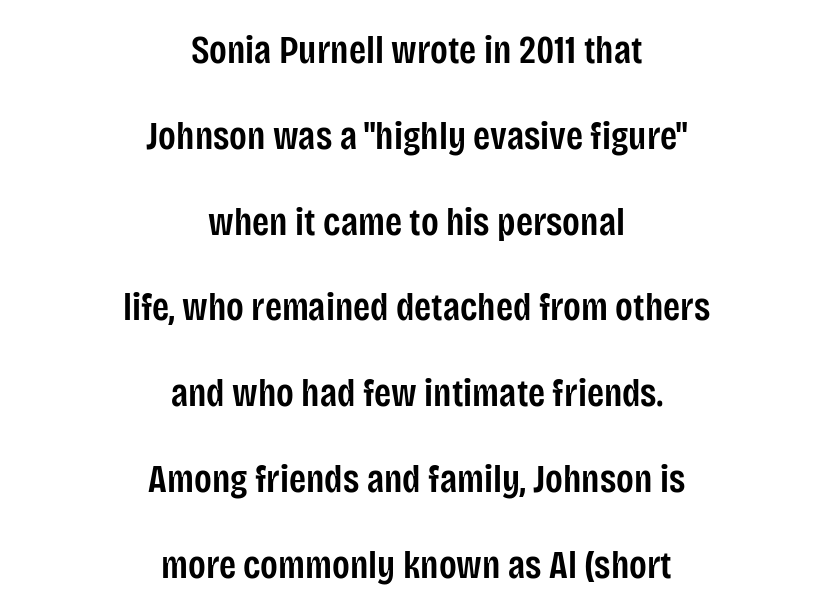
Only glyphs here, with clear space below each row. This sample uses an upright cut, with every glyph sitting square on the baseline. Firm but not heavy-handed strokes: this text is semibold. Successive baselines arrive slowly, with a big drop between each. Varying glyph widths throughout — classic text-font behaviour.
